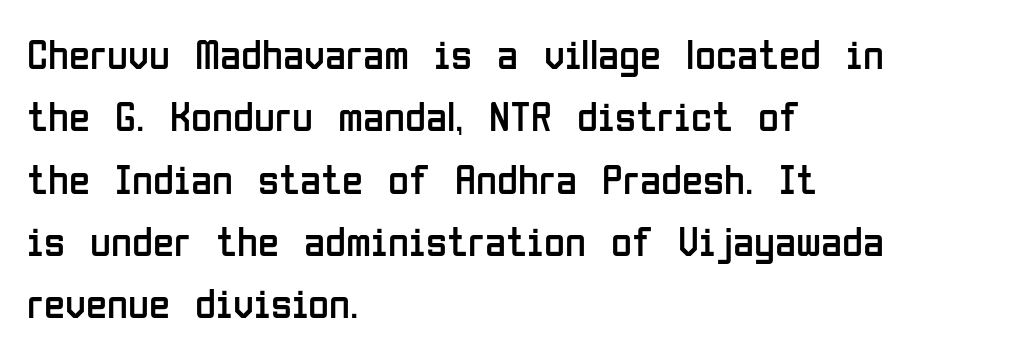
{"serif": "no", "italic": "no", "bold": "no", "weight": "regular", "width": "condensed", "stroke_contrast": "low", "x_height": "medium", "monospaced": "no", "underline": "no", "align": "left", "line_spacing": "normal", "line_spacing_ratio": 1.45, "letter_spacing": "normal", "letter_spacing_em": 0.0, "glyph_px": 43}
